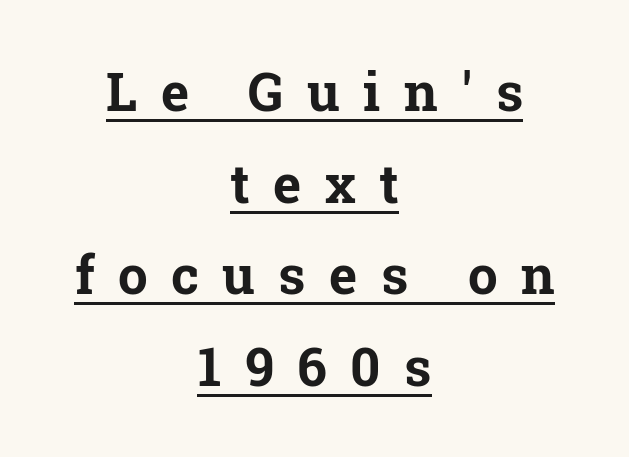
Q: Is the text bold? A: Yes.
Q: Is the text italic (slanted)? A: No, it is upright.
Q: Is the typeface a serif or a sans-serif typeface? A: Serif.
Q: Is the text underlined? A: Yes.
Q: How is the paragraph aligned? A: Centered.
Q: Is the spacing between letters normal or unusually wide? A: Unusually wide.
Q: Width (condensed, normal, or wide)? A: Normal.
Q: Stroke contrast? A: Low.
Q: x-height? A: Medium.
Q: Monospaced? A: No.
